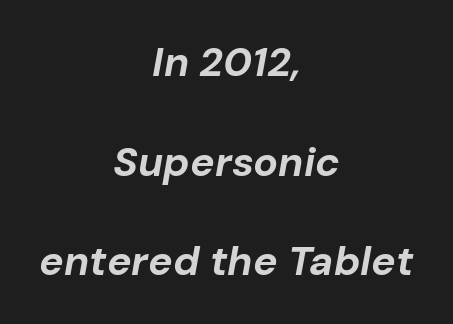
The face used here is proportionally spaced, like ordinary book or web type. Thick stems and heavy bowls — unmistakably bold. Where is the straight margin? There isn't one; the lines are centered. Glance below the letters and you will spot only blank space. These lines keep a tight, regular rhythm from letter to letter.
